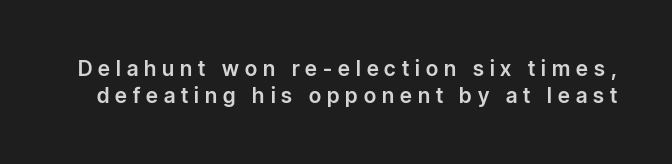
The image shows 21 px text type, upright; set normal line spacing (1.28x), unusually wide letter spacing (+0.29 em), not underlined.
